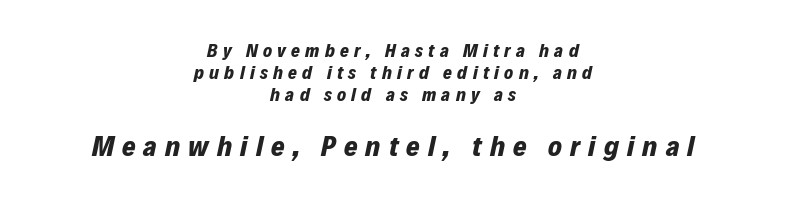
The image shows 29 px bold type, italic (leaning right); set centered, tight line spacing (1.15x), unusually wide letter spacing (+0.28 em), not underlined; the second (bottom) block is 1.53x larger; low stroke contrast and a medium x-height.
